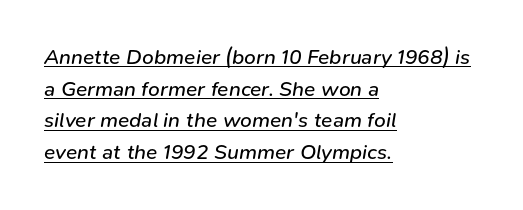
Vertical spacing — default. In CSS terms this would be text-align: left. How are the letters spaced? Ordinarily, with no added tracking. These glyphs show unthickened strokes, regular width or finer. The glyphs are accompanied by a horizontal stroke just below them. Notice how the stems are inclined rather than vertical — that's the hallmark of italics.
